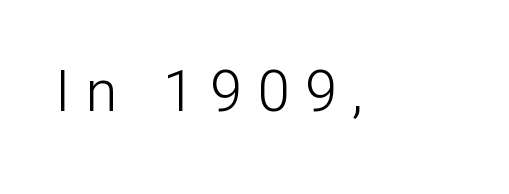
Q: Is the text bold? A: No.
Q: Is the text italic (slanted)? A: No, it is upright.
Q: Is the typeface a serif or a sans-serif typeface? A: Sans-serif.
Q: Is the text underlined? A: No.
Q: Is the spacing between letters normal or unusually wide? A: Unusually wide.
Q: Width (condensed, normal, or wide)? A: Normal.
Q: Stroke contrast? A: Low.
Q: x-height? A: Medium.
Q: Monospaced? A: No.
